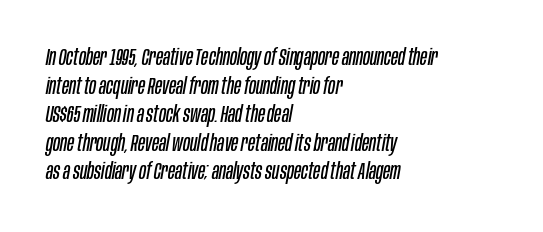
The image shows 23 px text type, italic (leaning right); set left-aligned, line spacing 1.24x, normal letter spacing, not underlined.
